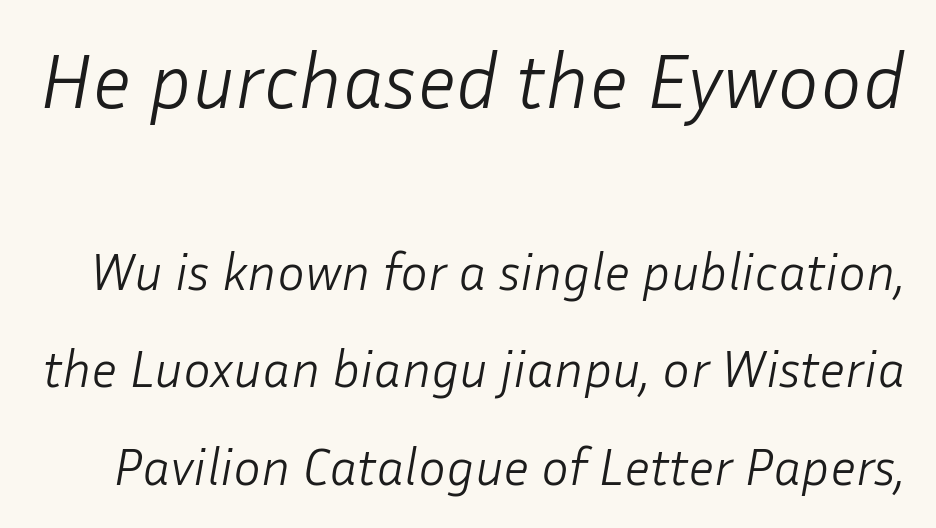
Q: Is the text bold? A: No.
Q: Is the text italic (slanted)? A: Yes, it leans right by about 10 degrees.
Q: Is the text underlined? A: No.
Q: Is the spacing between letters normal or unusually wide? A: Normal.
Q: Which block of text is set in a larger size, the first (top) or the second (bottom)? A: The first (top) one.
Q: Width (condensed, normal, or wide)? A: Normal.
Q: Stroke contrast? A: Low.
Q: x-height? A: Medium.
Q: Monospaced? A: No.
